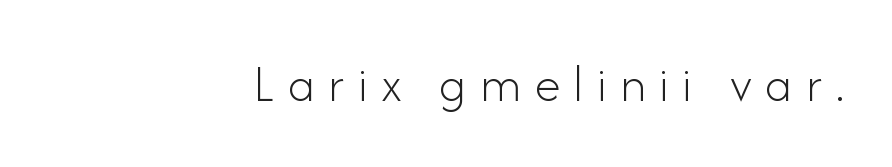
{"serif": "no", "italic": "no", "bold": "no", "weight": "light", "width": "normal", "stroke_contrast": "low", "x_height": "small", "monospaced": "no", "underline": "no", "align": "right", "letter_spacing": "wide", "letter_spacing_em": 0.25, "glyph_px": 53}
